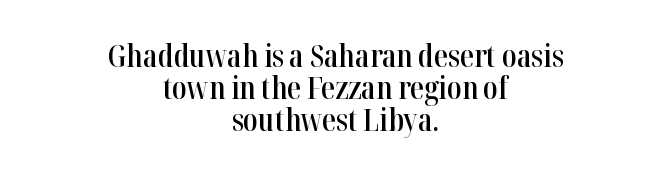
{"serif": "yes", "italic": "no", "bold": "semi", "weight": "semibold", "width": "condensed", "stroke_contrast": "high", "x_height": "medium", "monospaced": "no", "underline": "no", "align": "center", "line_spacing": "tight", "line_spacing_ratio": 1.04, "letter_spacing": "normal", "letter_spacing_em": 0.0, "glyph_px": 31}
